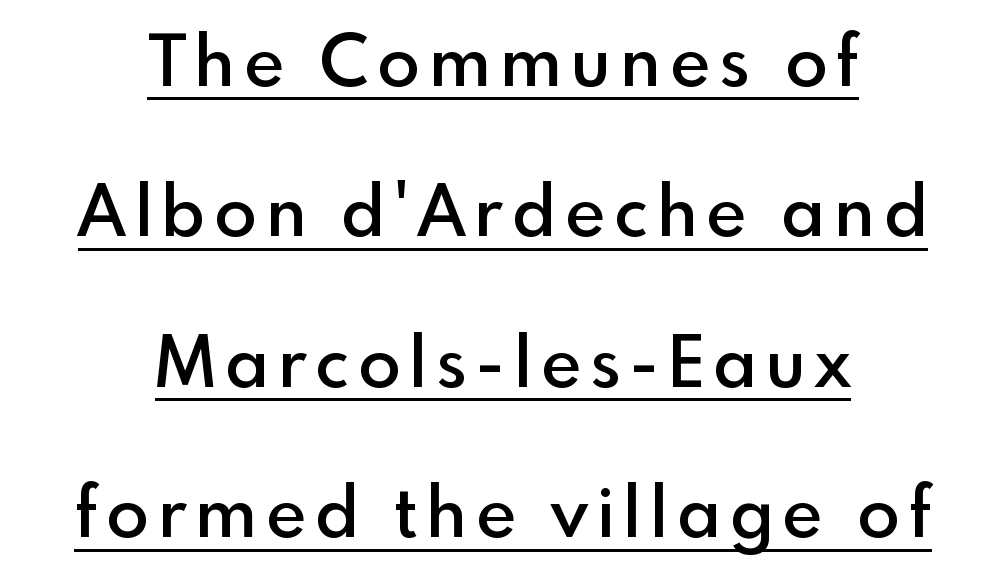
The image shows 70 px semibold sans-serif type, upright; set centered, loose line spacing (2.15x), underlined; a small x-height.
